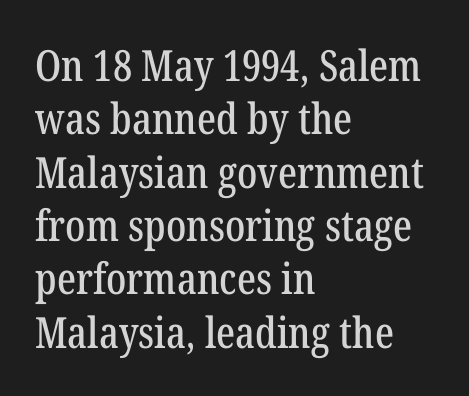
The image shows 43 px condensed serif type, upright; set left-aligned, line spacing 1.24x, normal letter spacing, not underlined; low stroke contrast and a medium x-height.
